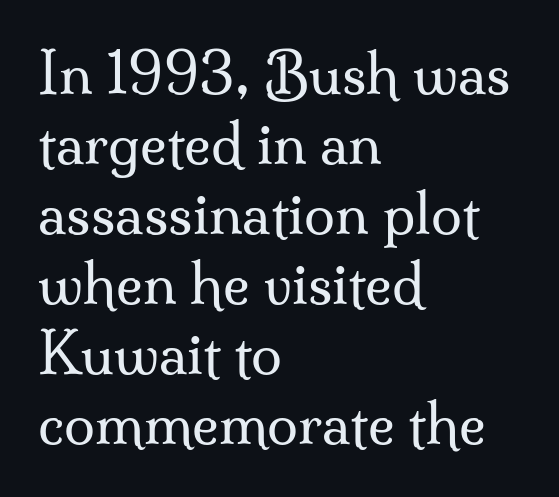
Q: Is the text bold? A: No.
Q: Is the text italic (slanted)? A: No, it is upright.
Q: Is the typeface a serif or a sans-serif typeface? A: Serif.
Q: Is the text underlined? A: No.
Q: How is the paragraph aligned? A: Left-aligned.
Q: Is the spacing between letters normal or unusually wide? A: Normal.
Q: Is the spacing between lines tight, normal or loose? A: Normal.
Q: Width (condensed, normal, or wide)? A: Normal.
Q: Stroke contrast? A: Medium.
Q: x-height? A: Small.
Q: Monospaced? A: No.
